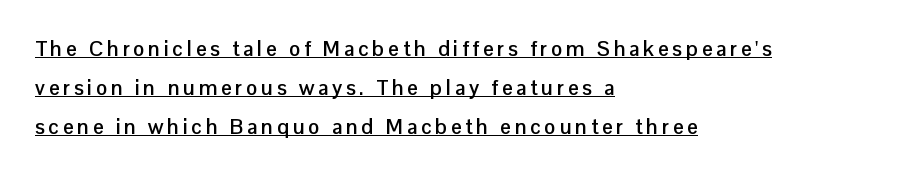
The lettering is marked with a stroke running underneath it. Stroke thickness is high; the sample reads as a true bold. The typography opts for an upright posture over an oblique one. Short and long lines alike share a common starting point at left.
